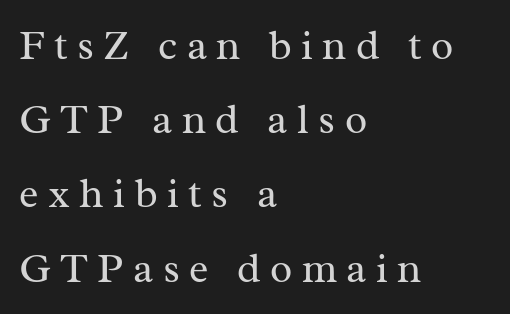
{"serif": "yes", "italic": "no", "bold": "no", "weight": "regular", "width": "normal", "stroke_contrast": "medium", "x_height": "medium", "monospaced": "no", "underline": "no", "align": "left", "line_spacing_ratio": 1.81, "letter_spacing": "wide", "letter_spacing_em": 0.23, "glyph_px": 41}
